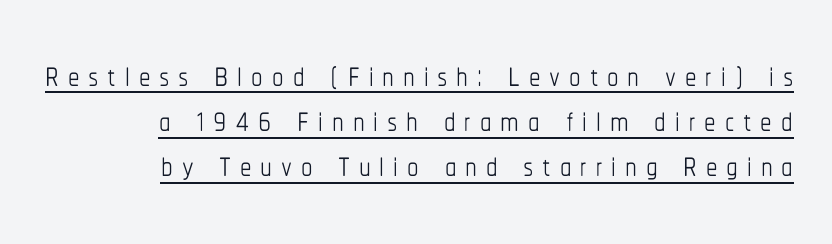
Line endings align vertically; line beginnings do not. This reads as an unemphasized weight, regular at the heaviest. Decoration check: the copy is underlined. The rendering uses a small line-height, squeezing the rows.
